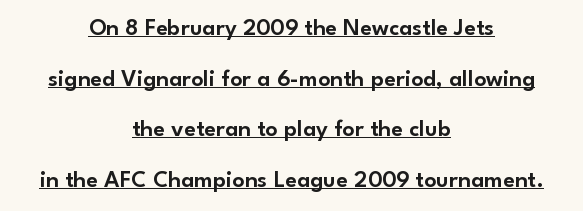
Q: Is the text italic (slanted)? A: No, it is upright.
Q: Is the text underlined? A: Yes.
Q: How is the paragraph aligned? A: Centered.
Q: Is the spacing between letters normal or unusually wide? A: Normal.
Q: Is the spacing between lines tight, normal or loose? A: Loose.
